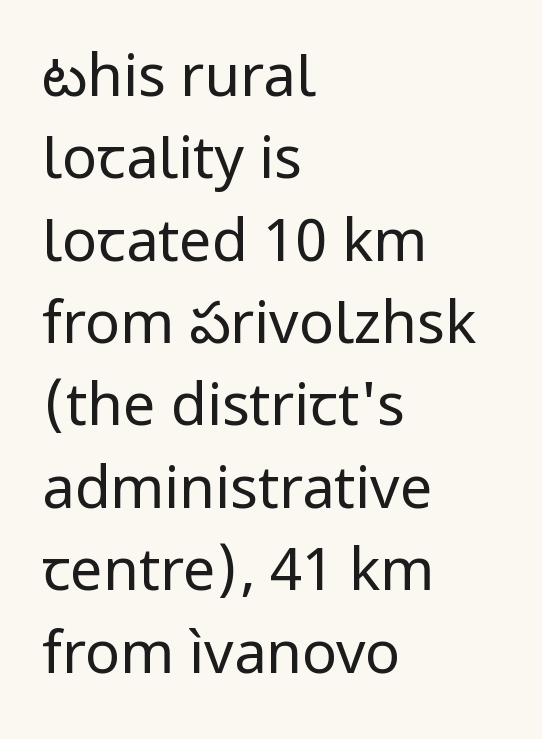
{"serif": "no", "italic": "no", "bold": "no", "weight": "regular", "width": "normal", "stroke_contrast": "low", "x_height": "medium", "monospaced": "no", "underline": "no", "align": "left", "line_spacing": "normal", "line_spacing_ratio": 1.42, "letter_spacing": "normal", "letter_spacing_em": 0.0, "glyph_px": 58}
